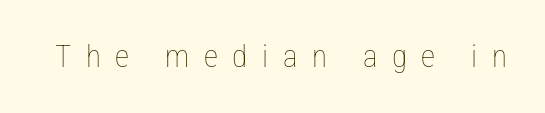
These lines have a slow, spaced-out rhythm from letter to letter. Style check: upright. Is the stroke heavy? The answer is a plain regular-or-lighter. Varying glyph widths throughout — classic text-font behaviour. Plain, unruled lines of type.
